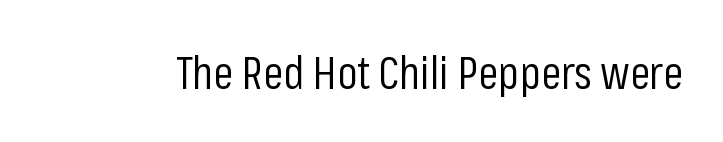
{"serif": "no", "italic": "no", "bold": "no", "weight": "regular", "width": "condensed", "stroke_contrast": "low", "x_height": "medium", "monospaced": "no", "underline": "no", "letter_spacing": "normal", "letter_spacing_em": 0.0, "glyph_px": 45}
